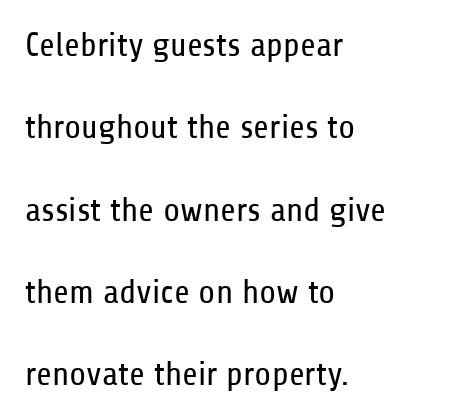
{"serif": "no", "italic": "no", "bold": "no", "weight": "regular", "width": "condensed", "stroke_contrast": "low", "x_height": "medium", "monospaced": "no", "underline": "no", "align": "left", "line_spacing": "loose", "line_spacing_ratio": 2.42, "letter_spacing": "normal", "letter_spacing_em": 0.0, "glyph_px": 34}
